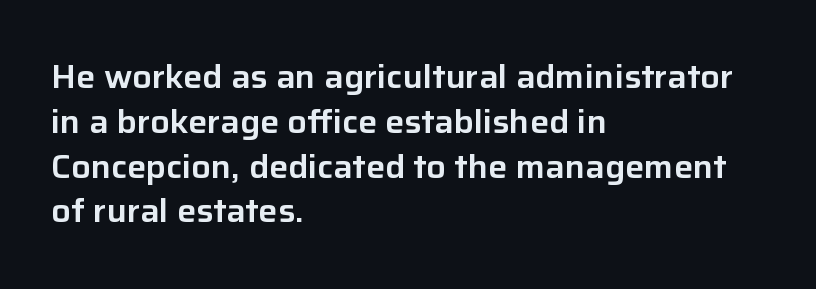
Q: Is the text italic (slanted)? A: No, it is upright.
Q: Is the typeface a serif or a sans-serif typeface? A: Sans-serif.
Q: Is the text underlined? A: No.
Q: How is the paragraph aligned? A: Left-aligned.
Q: Is the spacing between letters normal or unusually wide? A: Normal.
Q: Is the spacing between lines tight, normal or loose? A: Normal.
Q: Width (condensed, normal, or wide)? A: Normal.
Q: Stroke contrast? A: Low.
Q: x-height? A: Medium.
Q: Monospaced? A: No.
